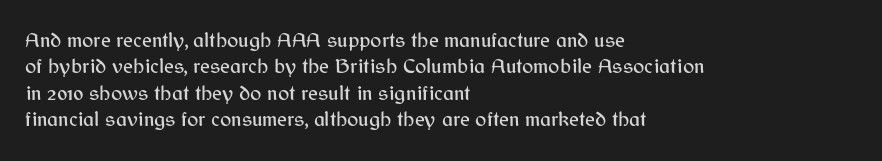
Is there much room between lines? A standard amount, neither cramped nor airy. The line texture is even and compact thanks to regular tracking. In terms of posture, this sample is upright. The paragraph has a hard left edge and a soft right edge. The strip under each line holds only bare page.
